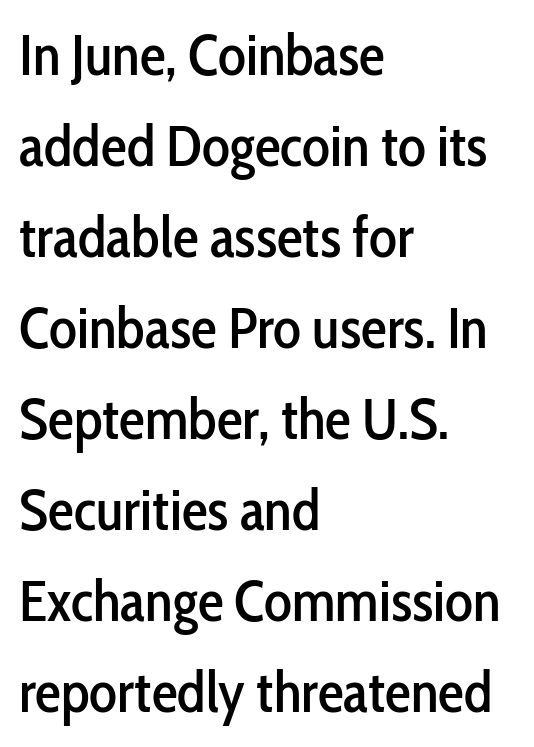
The image shows 58 px condensed sans-serif type, upright; set left-aligned, normal line spacing (1.57x), normal letter spacing, not underlined; low stroke contrast and a medium x-height.
